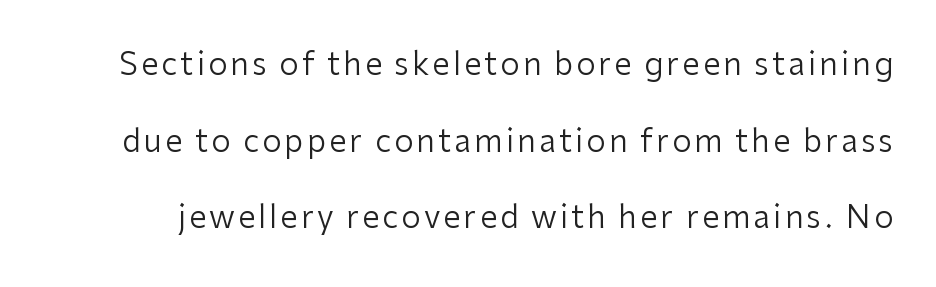
Widely set lines give the paragraph a tall, airy silhouette. The type sits square on the baseline with zero lean. Classification — sans serif. Do the characters align in a grid? No, the font is proportional.
